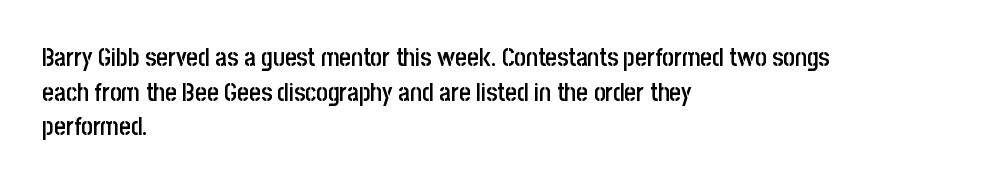
The image shows 25 px text type, upright; set left-aligned, normal line spacing (1.39x), normal letter spacing, not underlined.
